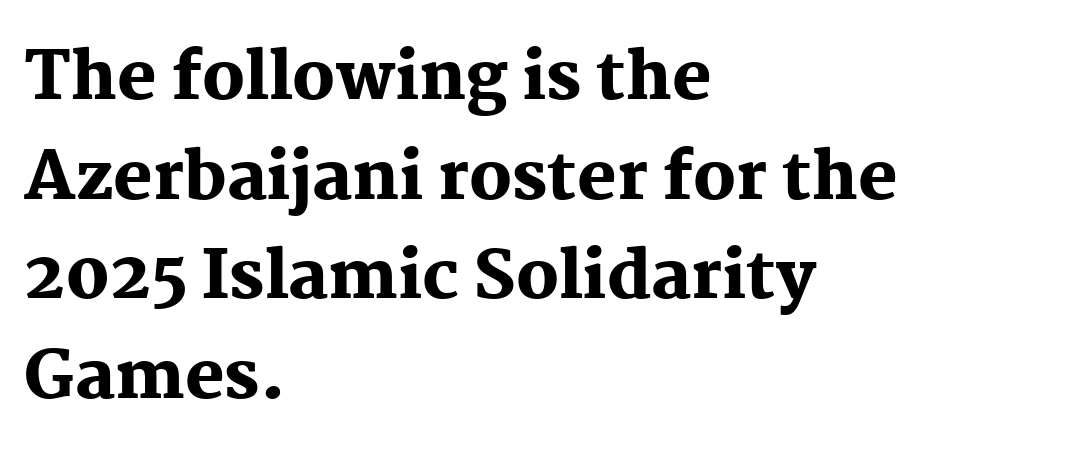
The image shows 66 px heavy serif type, upright; set left-aligned, normal line spacing (1.51x), normal letter spacing, not underlined; medium stroke contrast and a medium x-height.
